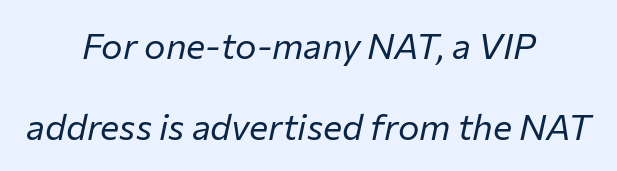
{"italic": "yes", "lean": "right", "slant_degrees": 12, "bold": "no", "weight": "regular", "width": "normal", "stroke_contrast": "low", "x_height": "medium", "monospaced": "no", "underline": "no", "align": "center", "line_spacing": "loose", "line_spacing_ratio": 2.26, "letter_spacing": "normal", "letter_spacing_em": 0.0, "glyph_px": 36}
